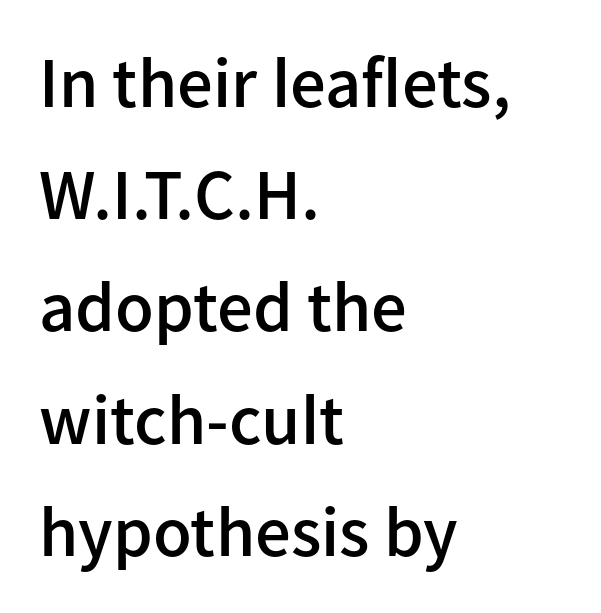
Q: Is the text bold? A: Semi-bold.
Q: Is the text italic (slanted)? A: No, it is upright.
Q: Is the typeface a serif or a sans-serif typeface? A: Sans-serif.
Q: Is the text underlined? A: No.
Q: How is the paragraph aligned? A: Left-aligned.
Q: Is the spacing between letters normal or unusually wide? A: Normal.
Q: Is the spacing between lines tight, normal or loose? A: Normal.
Q: Width (condensed, normal, or wide)? A: Normal.
Q: Stroke contrast? A: Low.
Q: x-height? A: Medium.
Q: Monospaced? A: No.
